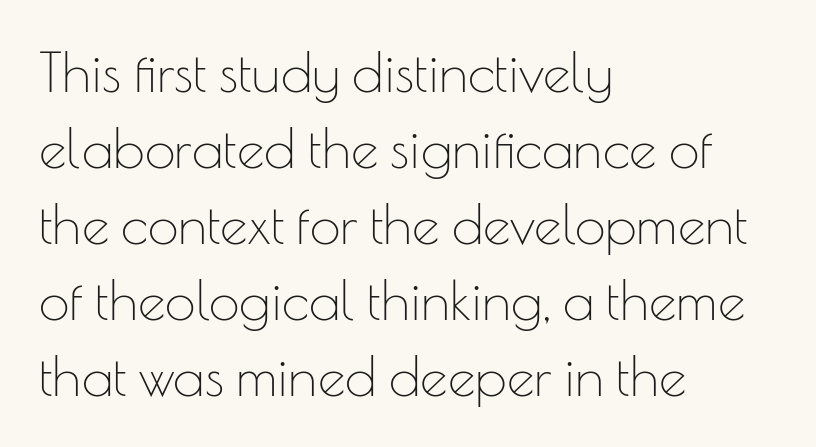
{"serif": "no", "italic": "no", "bold": "no", "weight": "thin", "width": "normal", "stroke_contrast": "low", "x_height": "small", "monospaced": "no", "underline": "no", "align": "left", "line_spacing": "normal", "line_spacing_ratio": 1.38, "letter_spacing": "normal", "letter_spacing_em": 0.0, "glyph_px": 55}
